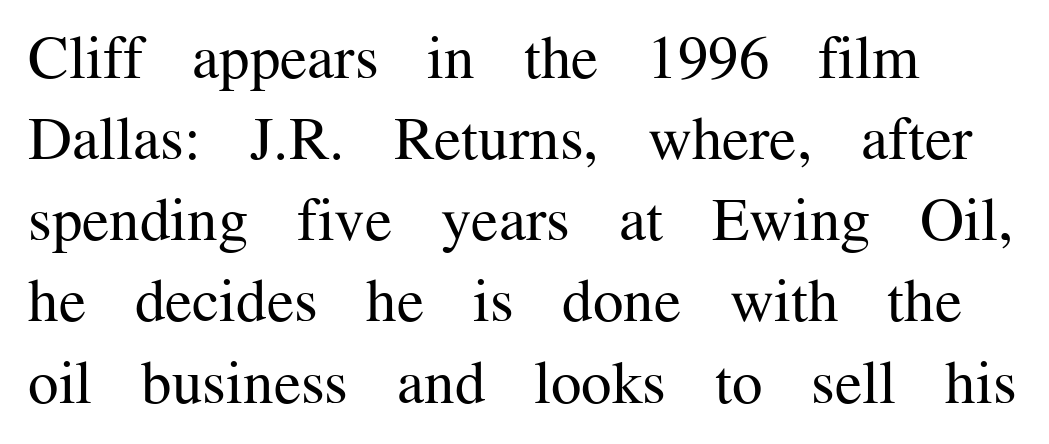
Nobody touched the tracking dial on this one. Horizontally, the lines are justified to the leading edge only. Unbolded letterforms with no extra heft. The letters stand straight up with perfectly vertical stems.
